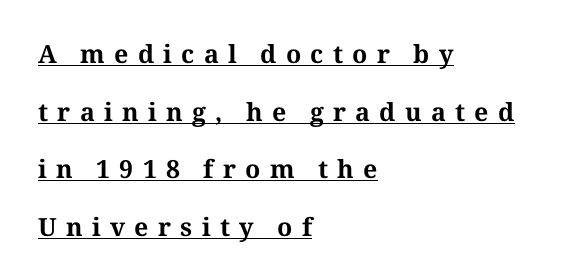
Q: Is the text bold? A: Yes.
Q: Is the text italic (slanted)? A: No, it is upright.
Q: Is the text underlined? A: Yes.
Q: How is the paragraph aligned? A: Left-aligned.
Q: Is the spacing between letters normal or unusually wide? A: Unusually wide.
Q: Is the spacing between lines tight, normal or loose? A: Loose.
